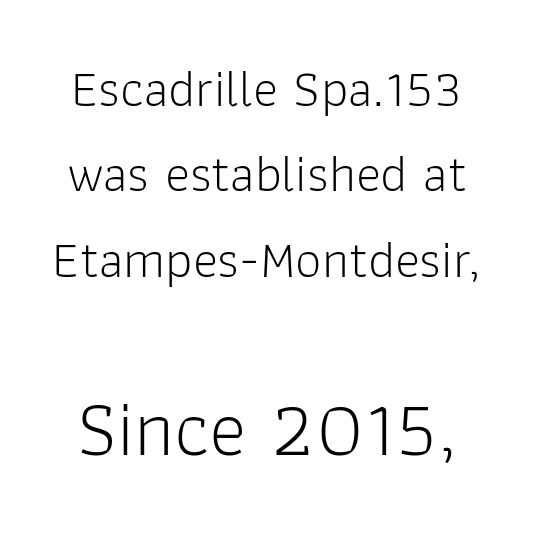
{"serif": "no", "italic": "no", "bold": "no", "weight": "light", "width": "normal", "stroke_contrast": "low", "x_height": "medium", "monospaced": "no", "underline": "no", "line_spacing": "normal", "line_spacing_ratio": 1.61, "letter_spacing": "normal", "letter_spacing_em": 0.0, "larger_block": "second", "size_ratio": 1.49, "glyph_px": 79}
